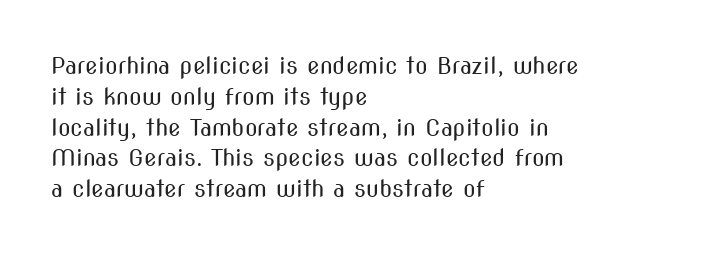
Q: Is the text bold? A: No.
Q: Is the text italic (slanted)? A: No, it is upright.
Q: Is the text underlined? A: No.
Q: How is the paragraph aligned? A: Left-aligned.
Q: Is the spacing between letters normal or unusually wide? A: Normal.
Q: Is the spacing between lines tight, normal or loose? A: Normal.
